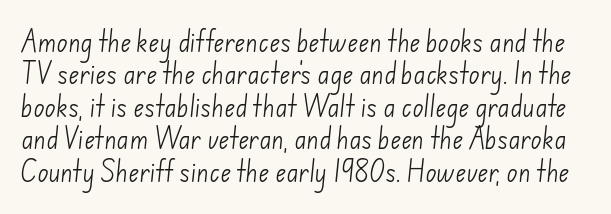
{"bold": "no", "underline": "no", "line_spacing": "normal", "line_spacing_ratio": 1.41, "letter_spacing": "normal", "letter_spacing_em": 0.0, "glyph_px": 23}
